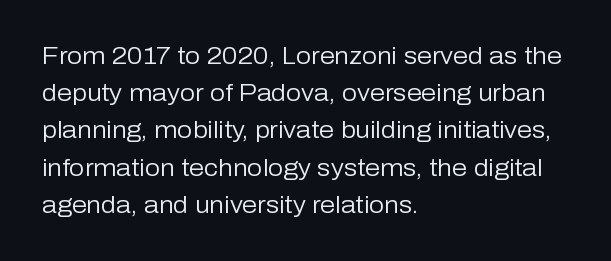
Ordinary non-slanted type is in use. This sample uses plain, unmodified letter spacing. Has an underline been added? It has not. The designer left line spacing at the default. The cut favours lightness, reaching ordinary text weight at its darkest. Layout note: lines flush left.
